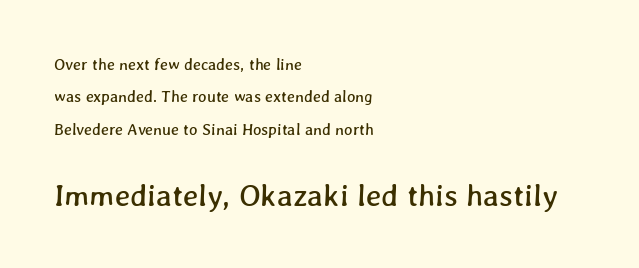
{"width": "normal", "stroke_contrast": "low", "x_height": "medium", "monospaced": "no", "underline": "no", "align": "left", "line_spacing": "loose", "line_spacing_ratio": 2.02, "letter_spacing": "normal", "letter_spacing_em": 0.0, "larger_block": "second", "size_ratio": 1.94, "glyph_px": 31}
